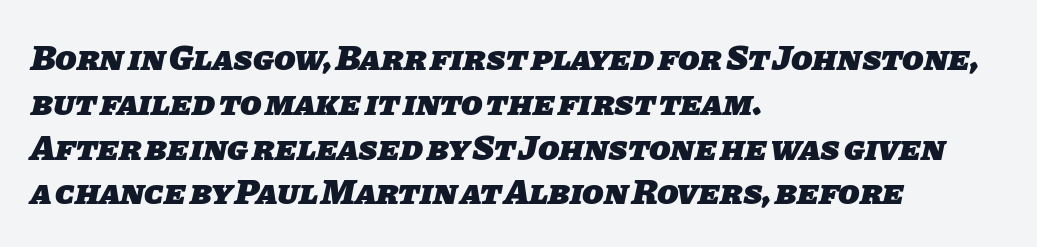
Q: Is the text bold? A: Yes.
Q: Is the typeface a serif or a sans-serif typeface? A: Serif.
Q: Is the text underlined? A: No.
Q: How is the paragraph aligned? A: Left-aligned.
Q: Is the spacing between letters normal or unusually wide? A: Normal.
Q: Is the spacing between lines tight, normal or loose? A: Normal.
Q: Width (condensed, normal, or wide)? A: Normal.
Q: Stroke contrast? A: Low.
Q: x-height? A: Large.
Q: Monospaced? A: No.
